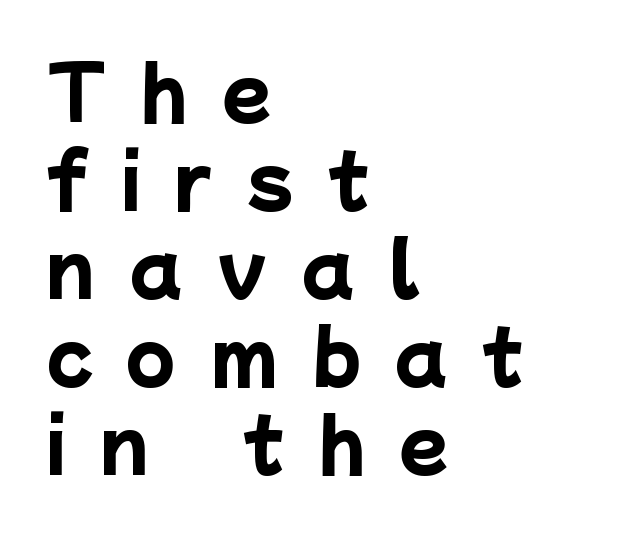
Q: Is the text bold? A: Yes.
Q: Is the typeface a serif or a sans-serif typeface? A: Sans-serif.
Q: Is the text underlined? A: No.
Q: How is the paragraph aligned? A: Left-aligned.
Q: Is the spacing between letters normal or unusually wide? A: Unusually wide.
Q: Width (condensed, normal, or wide)? A: Normal.
Q: Stroke contrast? A: Low.
Q: x-height? A: Medium.
Q: Monospaced? A: No.
